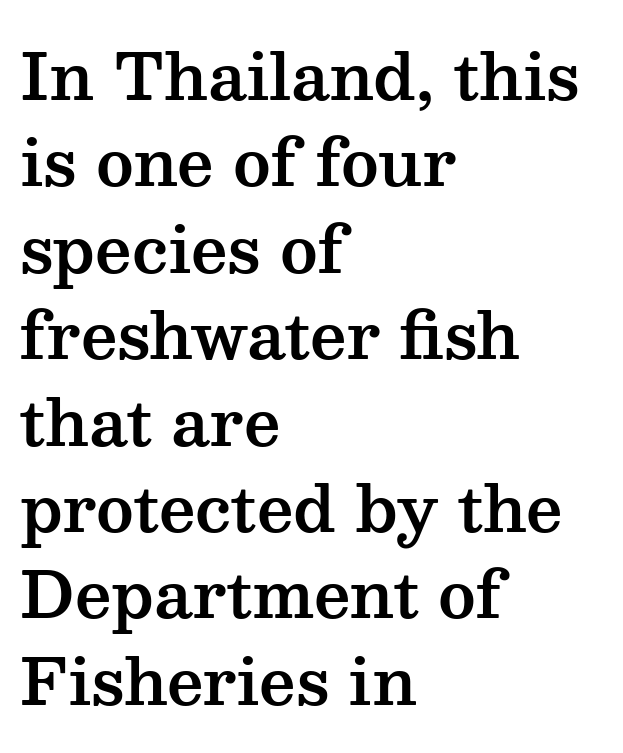
The image shows 64 px wide serif type, upright; set left-aligned, normal line spacing (1.35x), normal letter spacing, not underlined; medium stroke contrast and a medium x-height.
